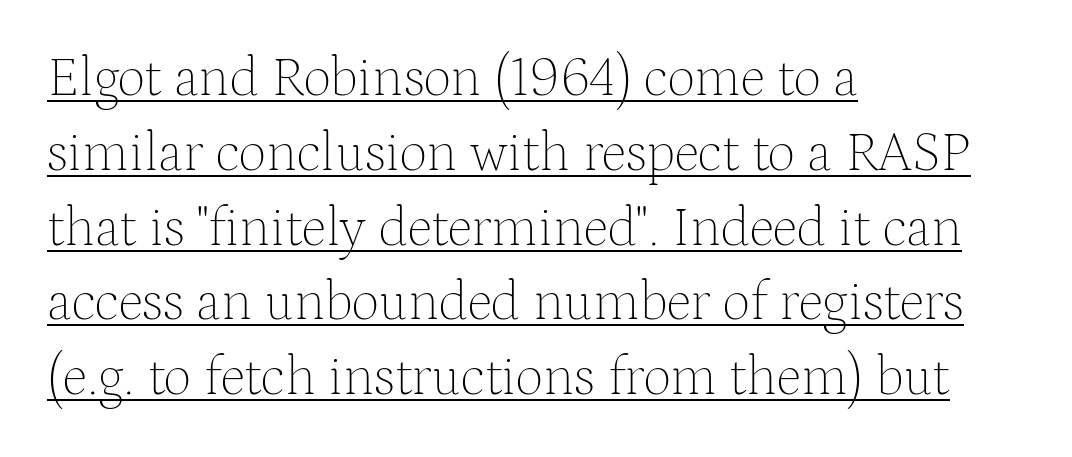
Q: Is the text bold? A: No.
Q: Is the text italic (slanted)? A: No, it is upright.
Q: Is the typeface a serif or a sans-serif typeface? A: Serif.
Q: Is the text underlined? A: Yes.
Q: How is the paragraph aligned? A: Left-aligned.
Q: Is the spacing between letters normal or unusually wide? A: Normal.
Q: Is the spacing between lines tight, normal or loose? A: Normal.
Q: Width (condensed, normal, or wide)? A: Normal.
Q: Stroke contrast? A: Medium.
Q: x-height? A: Medium.
Q: Monospaced? A: No.
